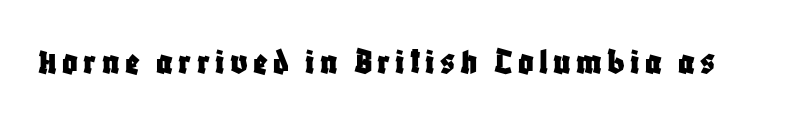
No feet cap the strokes, marking this as sans-serif type. Bare-footed words on every line. When letters stand straight like this, we call the style roman or upright. Here the designer chose a conventional face with non-uniform glyph widths.
